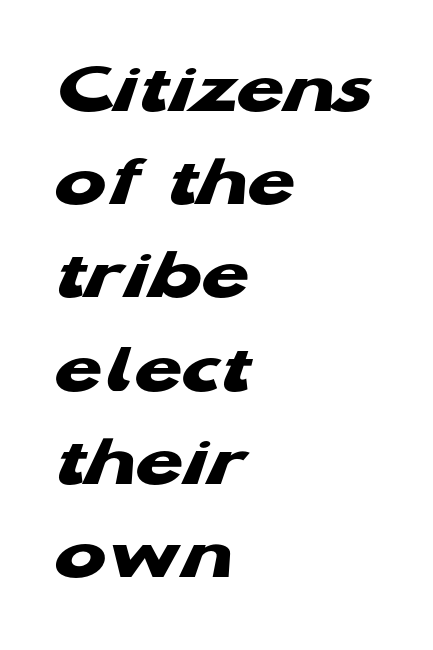
Q: Is the text bold? A: Yes.
Q: Is the typeface a serif or a sans-serif typeface? A: Sans-serif.
Q: Is the text underlined? A: No.
Q: How is the paragraph aligned? A: Left-aligned.
Q: Is the spacing between letters normal or unusually wide? A: Normal.
Q: Width (condensed, normal, or wide)? A: Wide.
Q: Stroke contrast? A: Low.
Q: x-height? A: Medium.
Q: Monospaced? A: No.
